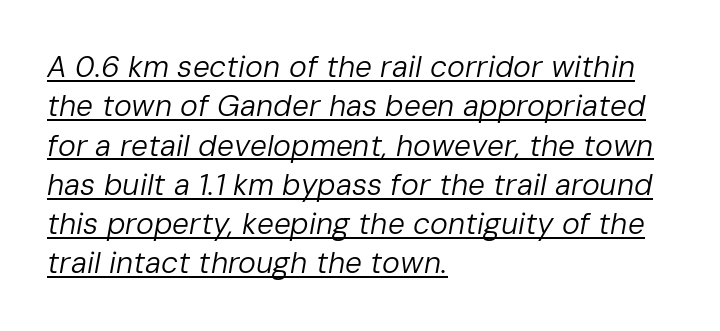
The image shows 30 px regular-weight type, italic (leaning right); set left-aligned, normal line spacing (1.31x), normal letter spacing, underlined; low stroke contrast and a medium x-height.
